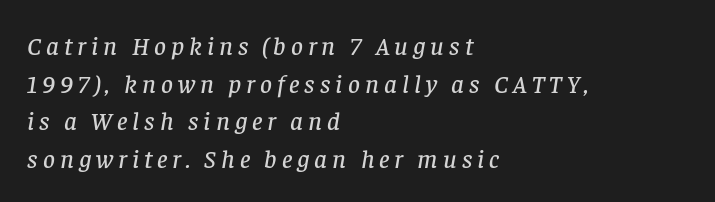
Line spacing here is normal. Type without underlining. The face used here has a pronounced slope to its letters. This rendering uses left alignment, leaving the right contour irregular.
